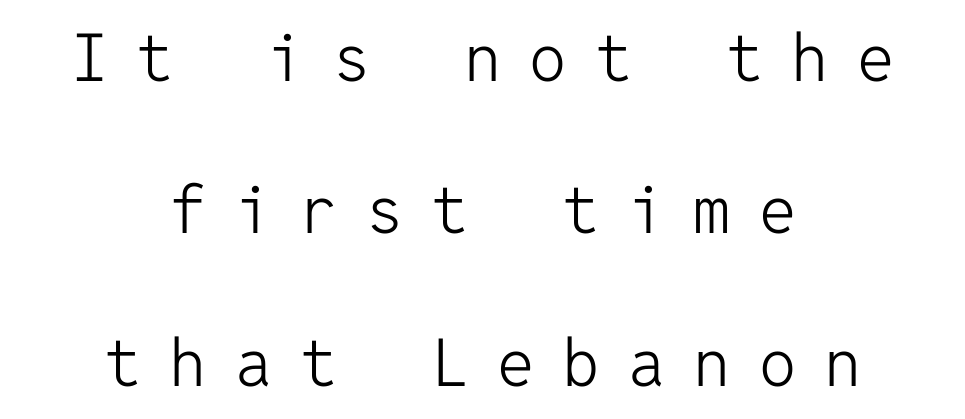
Lines of text with bare space underneath. Think of a typewriter: that constant character pitch is what you see here. Quick note: not italic, upright. This sample is center-justified, so both line endings float freely. The tracking reads as deliberately expanded to a designer's eye.
